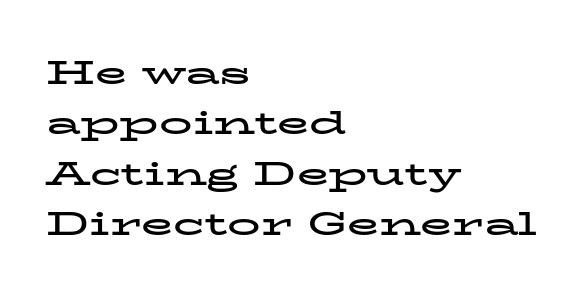
The image shows 33 px bold, wide serif type, upright; set left-aligned, normal line spacing (1.53x), normal letter spacing, not underlined; low stroke contrast and a medium x-height.
